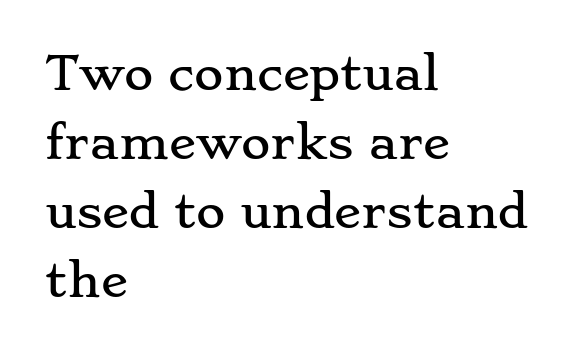
The face used here is proportionally spaced, like ordinary book or web type. How would I describe the line gaps? Plain and ordinary. Do the letters lean? They stand straight. Typeset ragged right — the left edge is the straight one. Nobody touched the tracking dial on this one.
